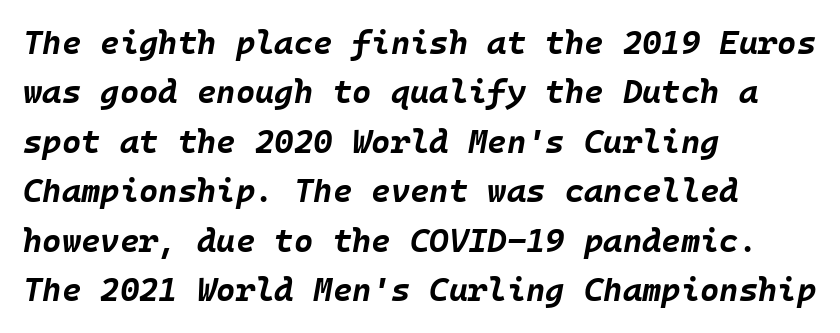
Q: Is the text bold? A: Yes.
Q: Is the text italic (slanted)? A: Yes, it leans right by about 10 degrees.
Q: Is the text underlined? A: No.
Q: How is the paragraph aligned? A: Left-aligned.
Q: Is the spacing between letters normal or unusually wide? A: Normal.
Q: Is the spacing between lines tight, normal or loose? A: Normal.
Q: Width (condensed, normal, or wide)? A: Normal.
Q: Stroke contrast? A: Low.
Q: x-height? A: Large.
